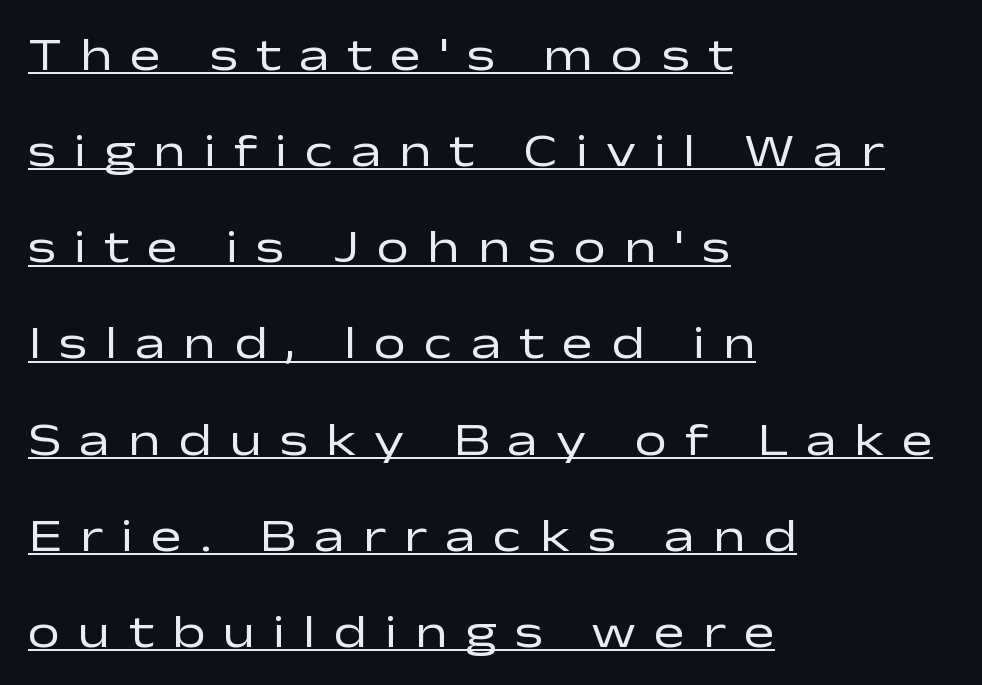
Q: Is the text bold? A: No.
Q: Is the text italic (slanted)? A: No, it is upright.
Q: Is the typeface a serif or a sans-serif typeface? A: Sans-serif.
Q: Is the text underlined? A: Yes.
Q: How is the paragraph aligned? A: Left-aligned.
Q: Is the spacing between letters normal or unusually wide? A: Unusually wide.
Q: Is the spacing between lines tight, normal or loose? A: Loose.
Q: Width (condensed, normal, or wide)? A: Wide.
Q: Stroke contrast? A: Low.
Q: x-height? A: Medium.
Q: Monospaced? A: No.
